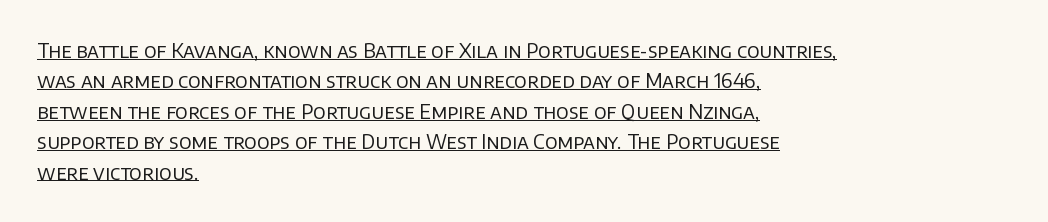
Q: Is the text bold? A: No.
Q: Is the text italic (slanted)? A: No, it is upright.
Q: Is the text underlined? A: Yes.
Q: How is the paragraph aligned? A: Left-aligned.
Q: Is the spacing between letters normal or unusually wide? A: Normal.
Q: Is the spacing between lines tight, normal or loose? A: Normal.
